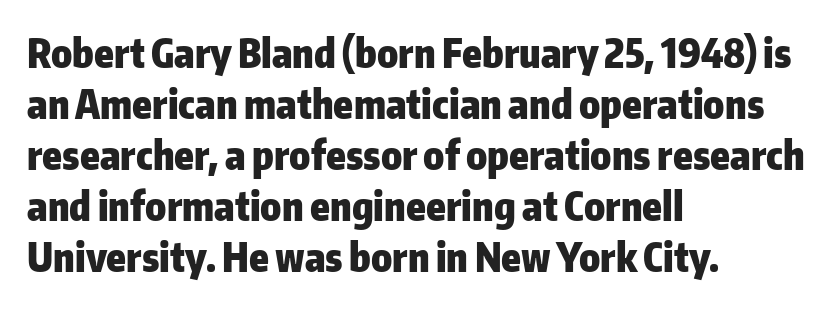
{"serif": "no", "italic": "no", "bold": "yes", "weight": "heavy", "width": "normal", "stroke_contrast": "low", "x_height": "medium", "monospaced": "no", "underline": "no", "align": "left", "line_spacing": "normal", "line_spacing_ratio": 1.31, "letter_spacing": "normal", "letter_spacing_em": 0.0, "glyph_px": 39}
